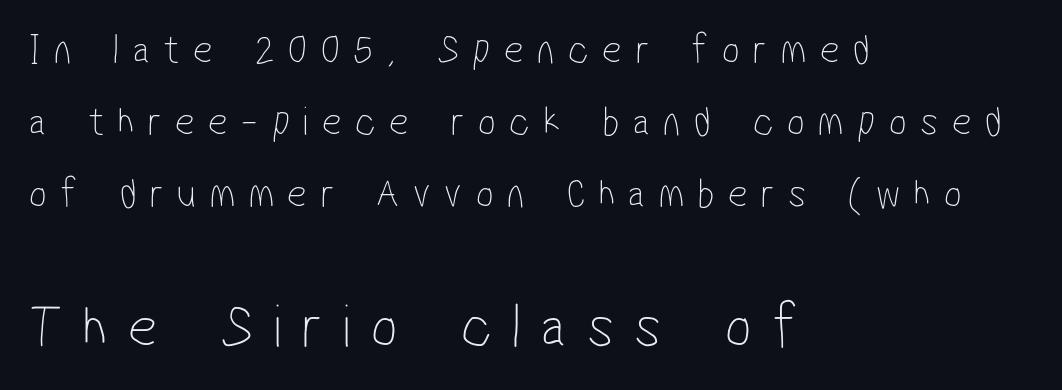
Q: Is the text bold? A: No.
Q: Is the typeface a serif or a sans-serif typeface? A: Sans-serif.
Q: Is the text underlined? A: No.
Q: How is the paragraph aligned? A: Left-aligned.
Q: Is the spacing between letters normal or unusually wide? A: Unusually wide.
Q: Which block of text is set in a larger size, the first (top) or the second (bottom)? A: The second (bottom) one.
Q: Width (condensed, normal, or wide)? A: Condensed.
Q: Stroke contrast? A: Low.
Q: x-height? A: Medium.
Q: Monospaced? A: No.
